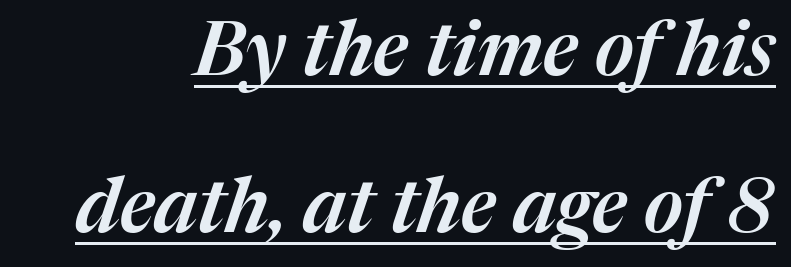
The image shows 76 px text type, italic (leaning right); set loose line spacing (2.07x), normal letter spacing, underlined; medium stroke contrast and a medium x-height.
